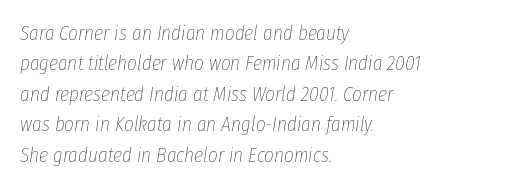
{"italic": "yes", "lean": "right", "slant_degrees": 8, "bold": "no", "underline": "no", "align": "left", "line_spacing": "normal", "line_spacing_ratio": 1.45, "letter_spacing": "normal", "letter_spacing_em": 0.0, "glyph_px": 21}
